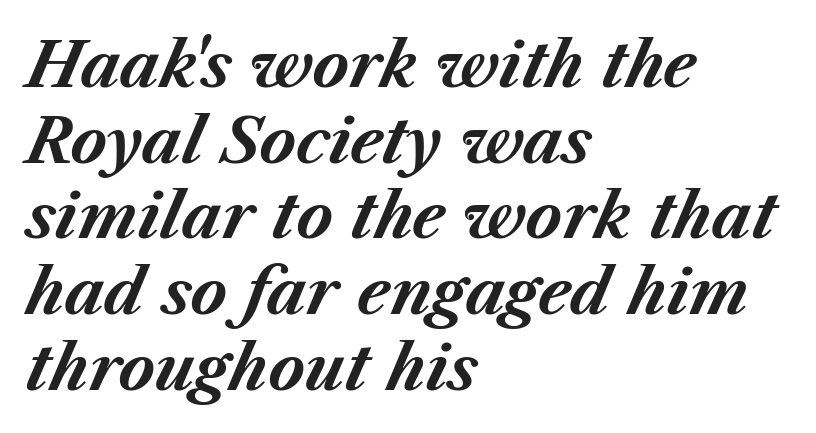
Q: Is the text bold? A: Yes.
Q: Is the text italic (slanted)? A: Yes, it leans right by about 23 degrees.
Q: Is the text underlined? A: No.
Q: How is the paragraph aligned? A: Left-aligned.
Q: Is the spacing between letters normal or unusually wide? A: Normal.
Q: Width (condensed, normal, or wide)? A: Normal.
Q: Stroke contrast? A: Medium.
Q: x-height? A: Medium.
Q: Monospaced? A: No.
